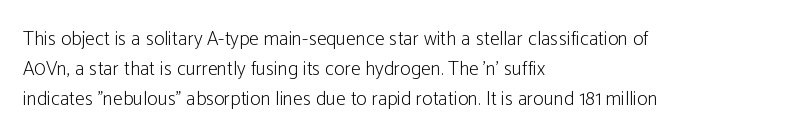
Rule under the text: the space is simply empty. Upright lettering throughout. This rendering leaves character spacing at its baseline value. If you drew a ruler down the left edge, every line would touch it. Is there much room between lines? A standard amount, neither cramped nor airy. This reads as an unemphasized weight, regular at the heaviest.
